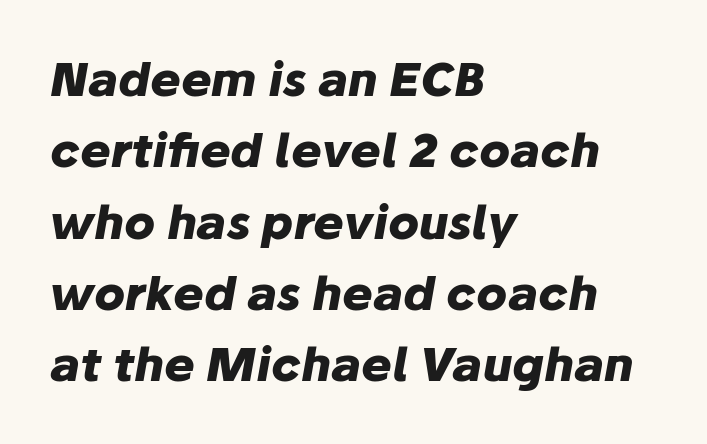
Q: Is the text bold? A: Yes.
Q: Is the text italic (slanted)? A: Yes, it leans right by about 10 degrees.
Q: Is the text underlined? A: No.
Q: How is the paragraph aligned? A: Left-aligned.
Q: Is the spacing between letters normal or unusually wide? A: Normal.
Q: Is the spacing between lines tight, normal or loose? A: Normal.
Q: Width (condensed, normal, or wide)? A: Normal.
Q: Stroke contrast? A: Low.
Q: x-height? A: Medium.
Q: Monospaced? A: No.
